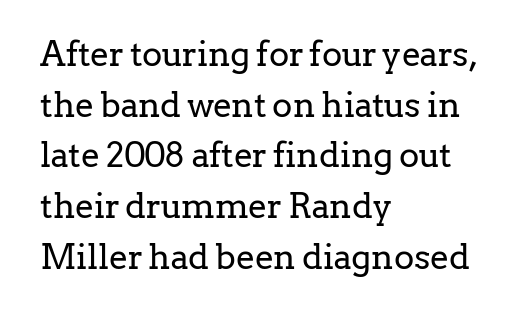
Q: Is the text bold? A: No.
Q: Is the text italic (slanted)? A: No, it is upright.
Q: Is the typeface a serif or a sans-serif typeface? A: Serif.
Q: Is the text underlined? A: No.
Q: How is the paragraph aligned? A: Left-aligned.
Q: Is the spacing between letters normal or unusually wide? A: Normal.
Q: Is the spacing between lines tight, normal or loose? A: Normal.
Q: Width (condensed, normal, or wide)? A: Normal.
Q: Stroke contrast? A: Low.
Q: x-height? A: Medium.
Q: Monospaced? A: No.
